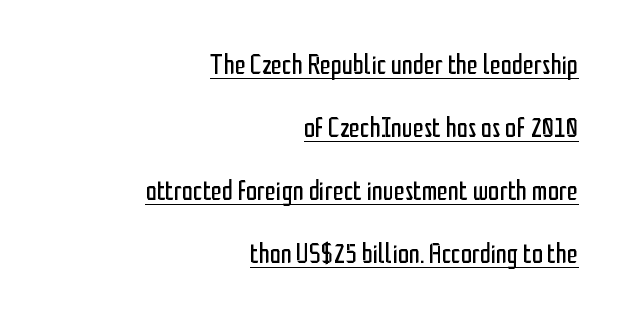
{"serif": "no", "italic": "no", "bold": "no", "weight": "regular", "width": "condensed", "stroke_contrast": "low", "x_height": "medium", "monospaced": "no", "underline": "yes", "align": "right", "line_spacing": "loose", "line_spacing_ratio": 2.25, "letter_spacing": "normal", "letter_spacing_em": 0.0, "glyph_px": 28}
